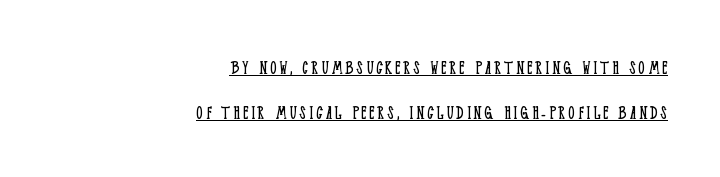
{"italic": "no", "bold": "no", "underline": "yes", "align": "right", "line_spacing": "loose", "line_spacing_ratio": 2.14, "glyph_px": 21}
